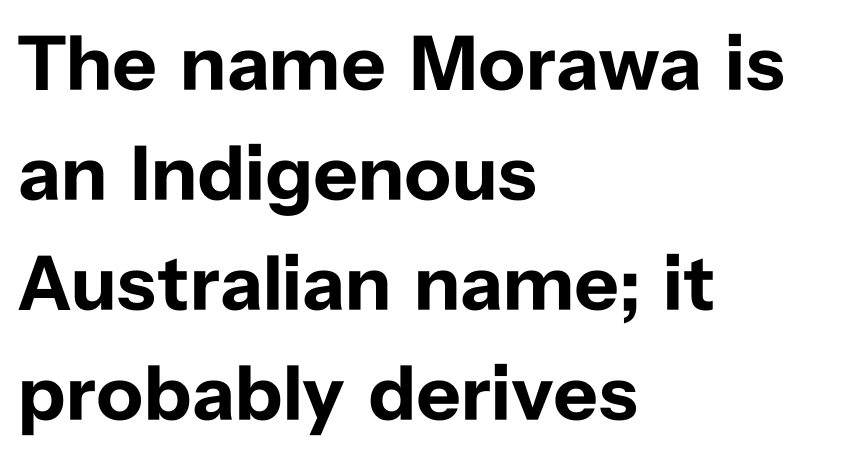
Q: Is the text bold? A: Yes.
Q: Is the text italic (slanted)? A: No, it is upright.
Q: Is the typeface a serif or a sans-serif typeface? A: Sans-serif.
Q: Is the text underlined? A: No.
Q: How is the paragraph aligned? A: Left-aligned.
Q: Is the spacing between letters normal or unusually wide? A: Normal.
Q: Is the spacing between lines tight, normal or loose? A: Normal.
Q: Width (condensed, normal, or wide)? A: Normal.
Q: Stroke contrast? A: Low.
Q: x-height? A: Medium.
Q: Monospaced? A: No.
